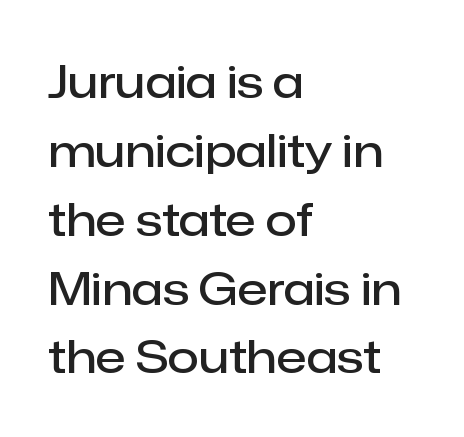
Q: Is the text bold? A: Semi-bold.
Q: Is the text italic (slanted)? A: No, it is upright.
Q: Is the typeface a serif or a sans-serif typeface? A: Sans-serif.
Q: Is the text underlined? A: No.
Q: How is the paragraph aligned? A: Left-aligned.
Q: Is the spacing between letters normal or unusually wide? A: Normal.
Q: Is the spacing between lines tight, normal or loose? A: Normal.
Q: Width (condensed, normal, or wide)? A: Normal.
Q: Stroke contrast? A: Low.
Q: x-height? A: Medium.
Q: Monospaced? A: No.
